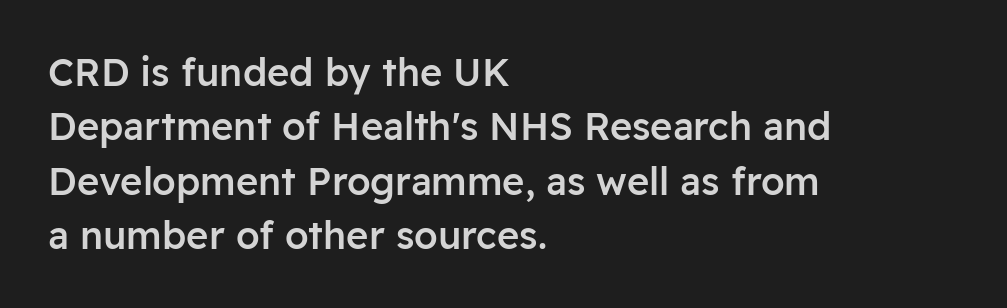
The image shows 38 px semibold sans-serif type, upright; set left-aligned, normal line spacing (1.43x), normal letter spacing, not underlined; low stroke contrast and a medium x-height.
